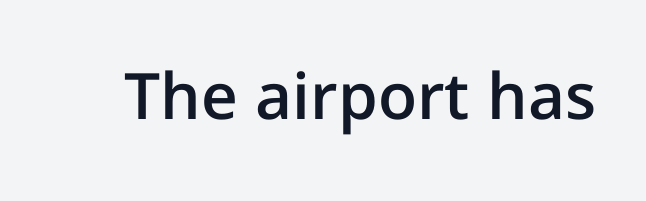
Examine the stroke ends and you'll find no serifs. Look at the stroke-to-counter ratio: somewhat heavy, a semibold. The strip under each line holds only bare page. Characters follow at the spacing the type designer built in. Rendered with straight, roman letterforms. The face used here is proportionally spaced, like ordinary book or web type.
